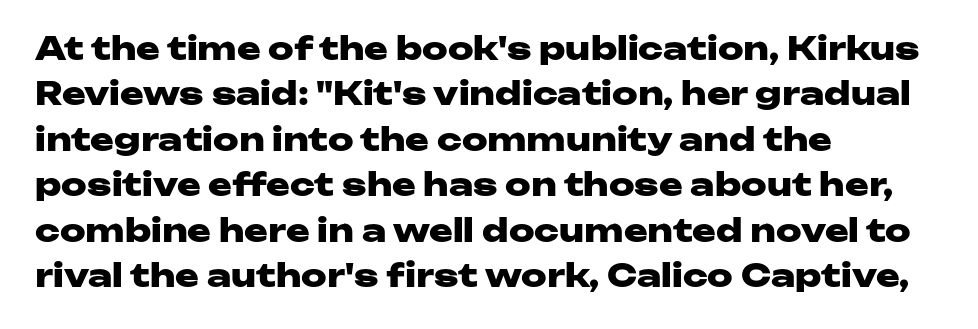
There is no visible air inserted between adjacent glyphs. Does the type have serifs? No, each stem ends abruptly. Each letter keeps its own natural width here, so spacing adapts to shape. Only glyphs here, with clear space below each row. Posture: straight, roman, zero tilt.
